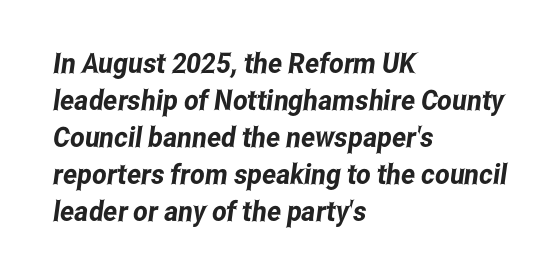
{"serif": "no", "width": "condensed", "stroke_contrast": "low", "x_height": "medium", "monospaced": "no", "underline": "no", "align": "left", "line_spacing": "normal", "line_spacing_ratio": 1.32, "letter_spacing": "normal", "letter_spacing_em": 0.0, "glyph_px": 28}
